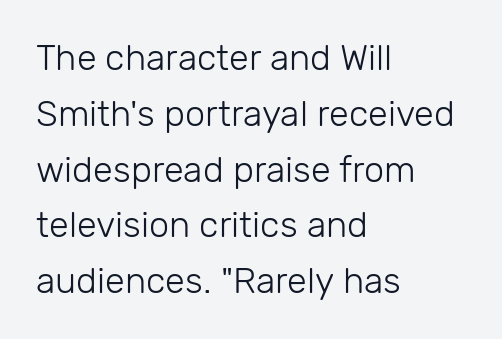
The image shows 36 px light sans-serif type, upright; set left-aligned, normal line spacing (1.55x), normal letter spacing, not underlined; low stroke contrast and a medium x-height.
